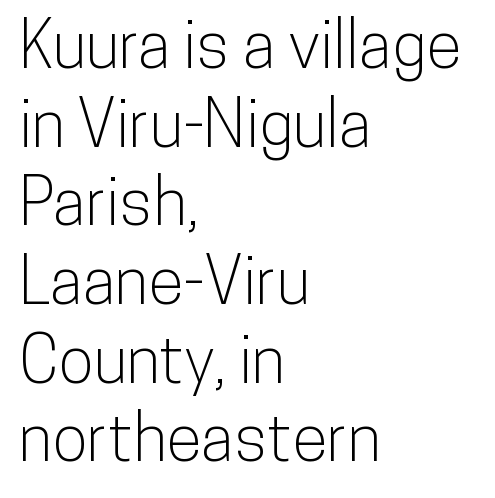
Q: Is the text italic (slanted)? A: No, it is upright.
Q: Is the typeface a serif or a sans-serif typeface? A: Sans-serif.
Q: Is the text underlined? A: No.
Q: How is the paragraph aligned? A: Left-aligned.
Q: Is the spacing between letters normal or unusually wide? A: Normal.
Q: Width (condensed, normal, or wide)? A: Condensed.
Q: Stroke contrast? A: Low.
Q: x-height? A: Medium.
Q: Monospaced? A: No.
